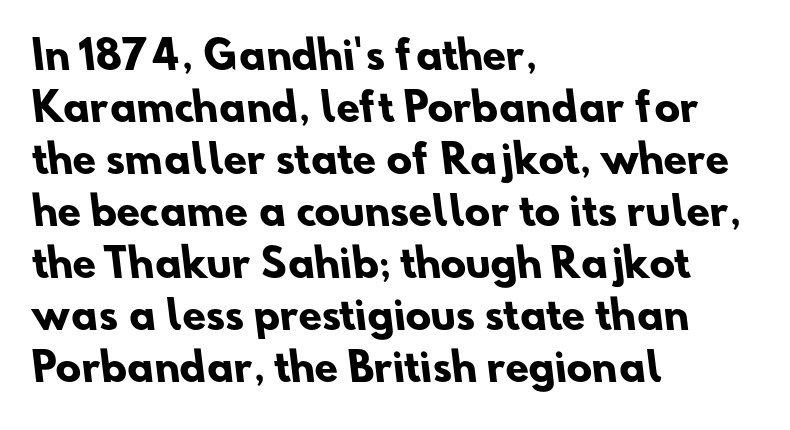
Q: Is the text bold? A: Yes.
Q: Is the typeface a serif or a sans-serif typeface? A: Sans-serif.
Q: Is the text underlined? A: No.
Q: How is the paragraph aligned? A: Left-aligned.
Q: Is the spacing between letters normal or unusually wide? A: Normal.
Q: Is the spacing between lines tight, normal or loose? A: Normal.
Q: Width (condensed, normal, or wide)? A: Normal.
Q: Stroke contrast? A: Low.
Q: x-height? A: Small.
Q: Monospaced? A: No.
